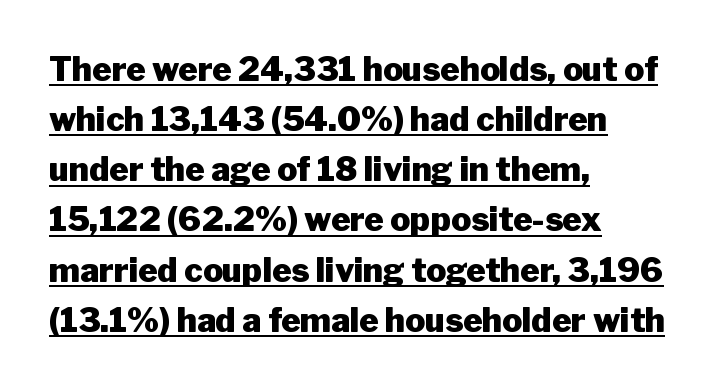
The image shows 33 px heavy sans-serif type, upright; set left-aligned, normal line spacing (1.52x), normal letter spacing, underlined; low stroke contrast and a medium x-height.
